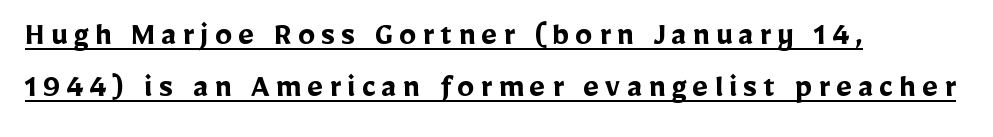
Q: Is the text bold? A: Yes.
Q: Is the text italic (slanted)? A: No, it is upright.
Q: Is the typeface a serif or a sans-serif typeface? A: Sans-serif.
Q: Is the text underlined? A: Yes.
Q: How is the paragraph aligned? A: Left-aligned.
Q: Is the spacing between lines tight, normal or loose? A: Normal.
Q: Width (condensed, normal, or wide)? A: Normal.
Q: Stroke contrast? A: Low.
Q: x-height? A: Medium.
Q: Monospaced? A: No.
